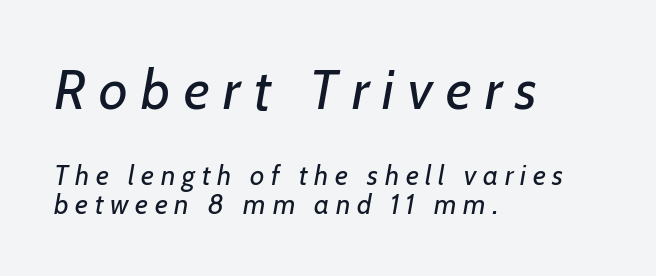
The image shows 56 px regular-weight type, italic (leaning right); set left-aligned, tight line spacing (1.04x), unusually wide letter spacing (+0.24 em), not underlined; the first (top) block is 2.0x larger; low stroke contrast and a medium x-height.
